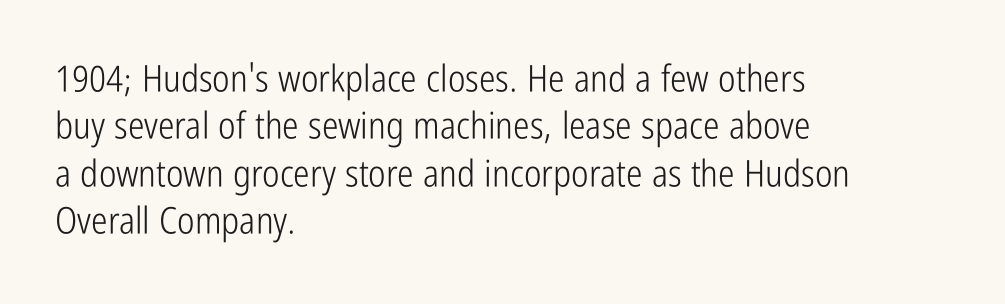
Unlike italic type, these characters show no tilt at all. Plain, unruled lines of type. Regular leading. The gaps between neighbouring characters are ordinary and unremarkable.
